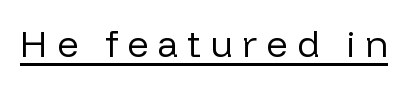
Do the characters align in a grid? No, the font is proportional. I'd call this a sans setting — the letters go barefoot. The letters are spread apart with noticeably loose tracking. The specimen includes a rule beneath the text block's lines.
